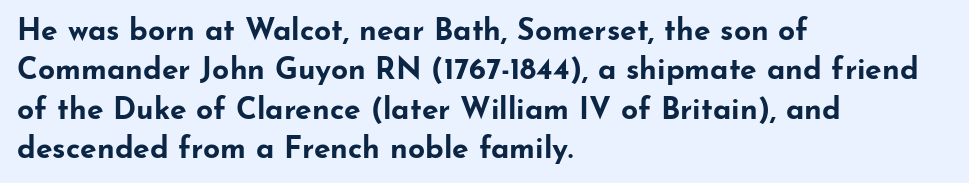
The image shows 30 px bold, wide sans-serif type, upright; set left-aligned, normal line spacing (1.31x), normal letter spacing, not underlined; low stroke contrast and a small x-height.
